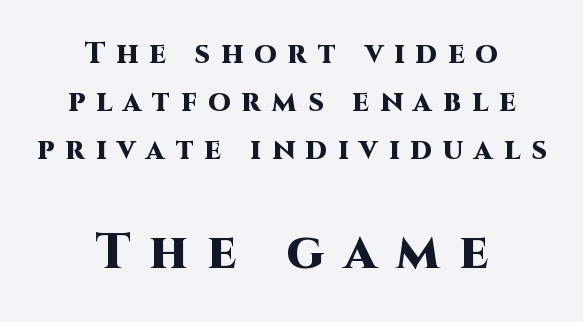
{"serif": "no", "italic": "no", "bold": "yes", "weight": "heavy", "width": "normal", "stroke_contrast": "high", "x_height": "large", "monospaced": "no", "underline": "no", "align": "center", "line_spacing": "normal", "line_spacing_ratio": 1.65, "letter_spacing": "wide", "letter_spacing_em": 0.38, "larger_block": "second", "size_ratio": 1.76, "glyph_px": 51}
